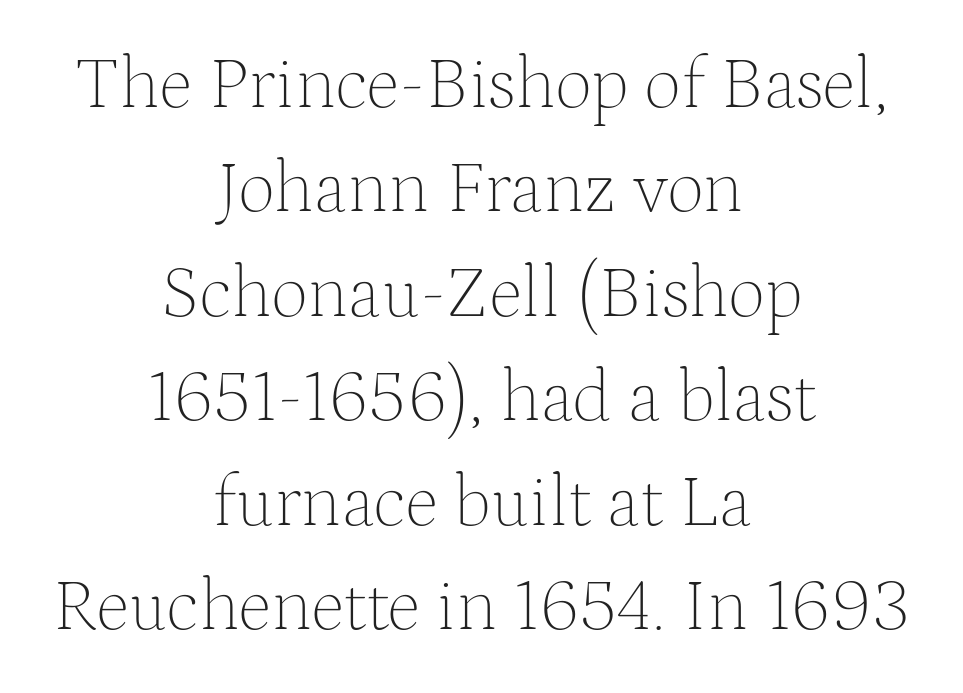
{"serif": "yes", "italic": "no", "bold": "no", "weight": "thin", "width": "normal", "stroke_contrast": "medium", "x_height": "medium", "monospaced": "no", "underline": "no", "align": "center", "line_spacing": "normal", "line_spacing_ratio": 1.43, "letter_spacing": "normal", "letter_spacing_em": 0.0, "glyph_px": 73}
